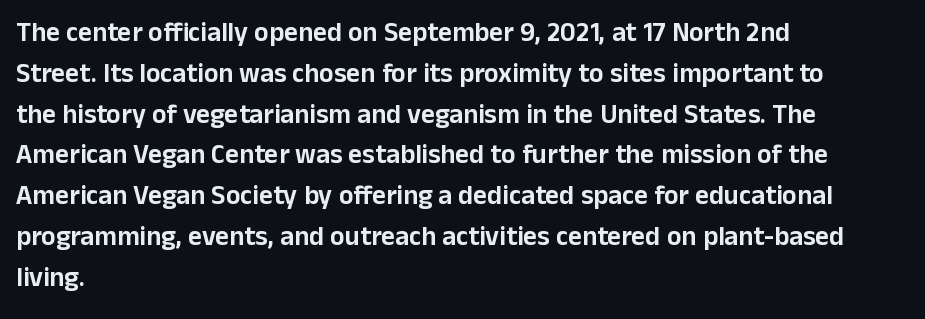
{"italic": "no", "underline": "no", "align": "left", "line_spacing": "normal", "line_spacing_ratio": 1.51, "letter_spacing": "normal", "letter_spacing_em": 0.0, "glyph_px": 27}
